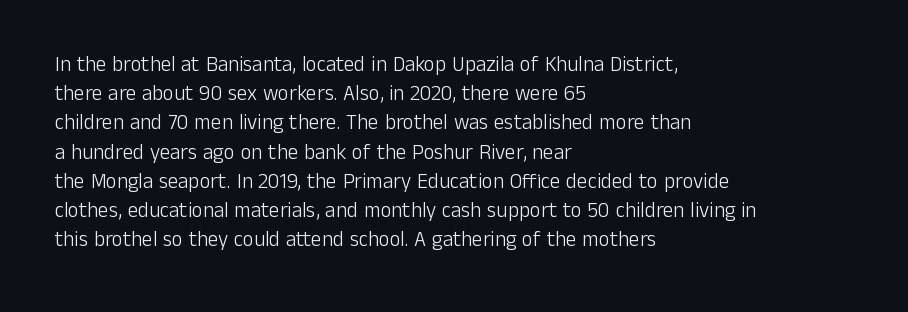
{"italic": "no", "bold": "no", "underline": "no", "align": "left", "line_spacing": "normal", "line_spacing_ratio": 1.39, "letter_spacing": "normal", "letter_spacing_em": 0.0, "glyph_px": 21}
